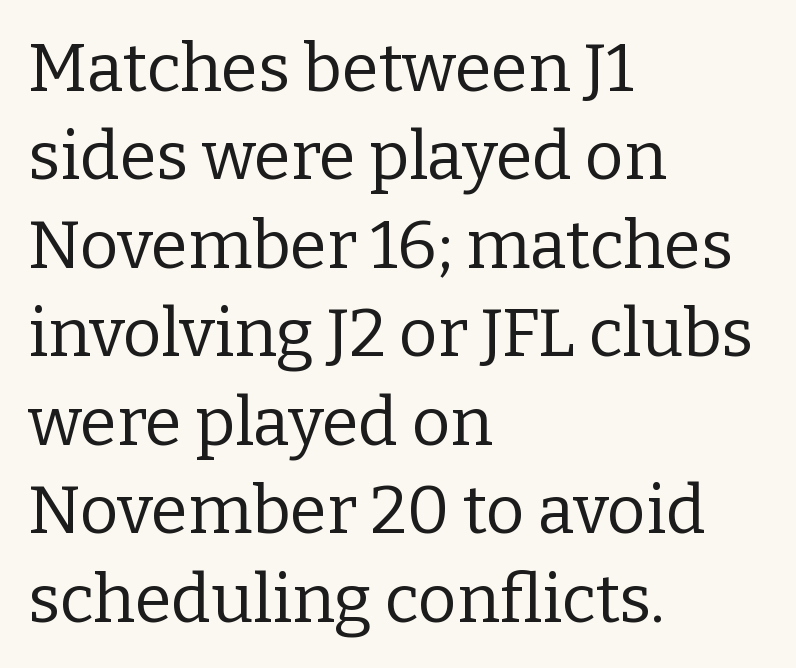
Yep, those are serifs on the letters. A bare baseline throughout the passage. Proportional: the letters do not fall into vertical columns. Notice how the passage keeps a crisp vertical edge on the left only. Words appear dense and cohesive because spacing is normal. Nope, not italic — everything's standing straight.
